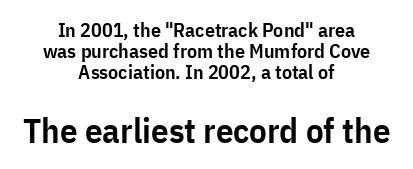
The image shows 35 px semibold, condensed sans-serif type, upright; set centered, tight line spacing (1.05x), normal letter spacing, not underlined; the second (bottom) block is 1.75x larger; low stroke contrast and a medium x-height.
